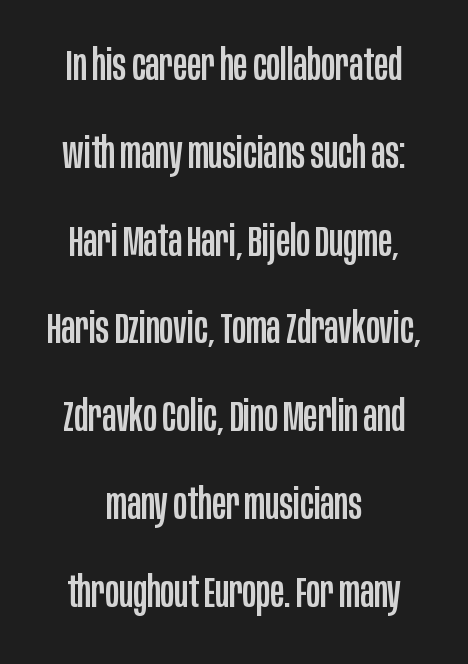
What stands out about the letter spacing? Nothing — it is the standard amount. Ascenders rise straight up at ninety degrees. Both edges are ragged and mirror each other, which tells us the setting is centered. The letters advance in unequal steps, a hallmark of proportional type. Successive baselines arrive slowly, with a big drop between each. What kind of face is this? One without serifs — a sans.
